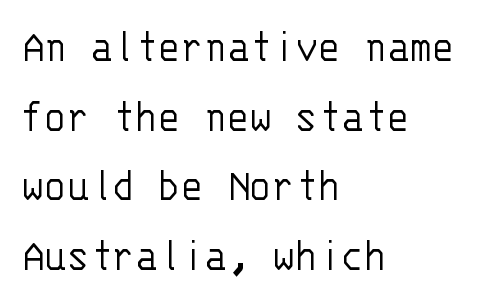
The image shows 47 px light sans-serif type, upright, monospaced; set left-aligned, normal line spacing (1.48x), normal letter spacing, not underlined; low stroke contrast and a large x-height.
